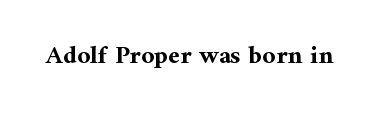
The image shows 26 px bold type, upright; set normal letter spacing, not underlined.
